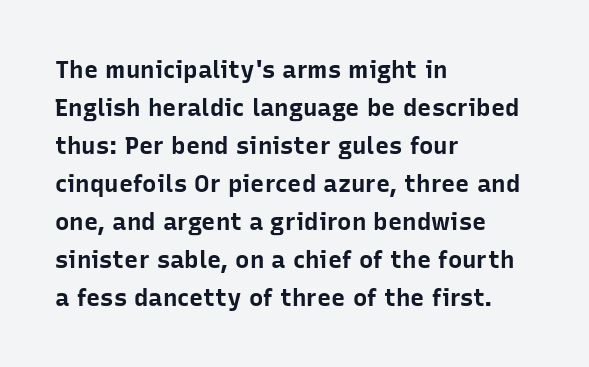
The image shows 24 px bold type, upright; set left-aligned, normal line spacing (1.58x), normal letter spacing, not underlined.
